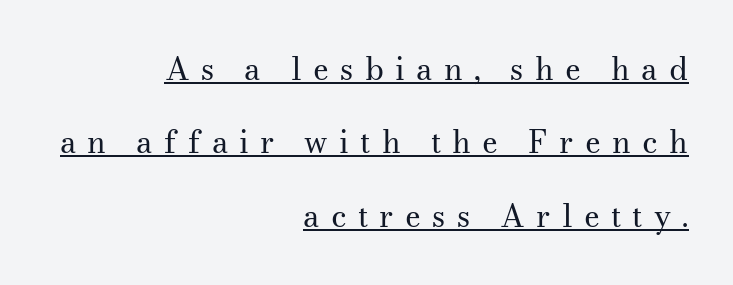
Q: Is the text bold? A: No.
Q: Is the text italic (slanted)? A: No, it is upright.
Q: Is the typeface a serif or a sans-serif typeface? A: Serif.
Q: Is the text underlined? A: Yes.
Q: How is the paragraph aligned? A: Right-aligned.
Q: Is the spacing between letters normal or unusually wide? A: Unusually wide.
Q: Is the spacing between lines tight, normal or loose? A: Loose.
Q: Width (condensed, normal, or wide)? A: Normal.
Q: Stroke contrast? A: Medium.
Q: x-height? A: Small.
Q: Monospaced? A: No.
